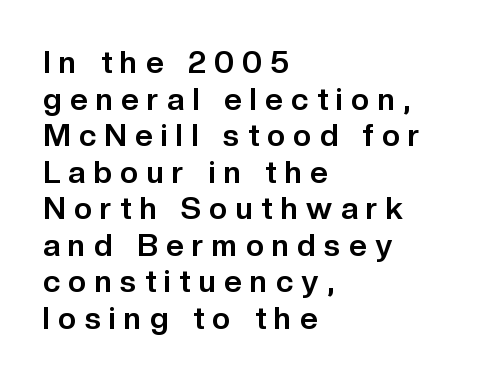
Q: Is the text bold? A: Yes.
Q: Is the text italic (slanted)? A: No, it is upright.
Q: Is the typeface a serif or a sans-serif typeface? A: Sans-serif.
Q: Is the text underlined? A: No.
Q: How is the paragraph aligned? A: Left-aligned.
Q: Is the spacing between letters normal or unusually wide? A: Unusually wide.
Q: Width (condensed, normal, or wide)? A: Normal.
Q: Stroke contrast? A: Low.
Q: x-height? A: Medium.
Q: Monospaced? A: No.
